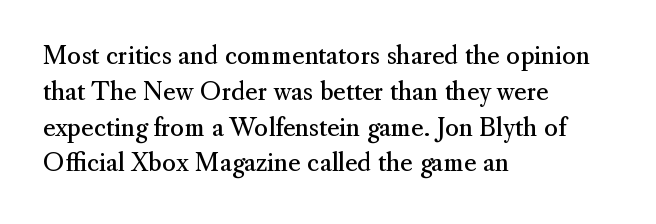
The image shows 24 px text type, upright; set left-aligned, normal line spacing (1.49x), normal letter spacing, not underlined.
